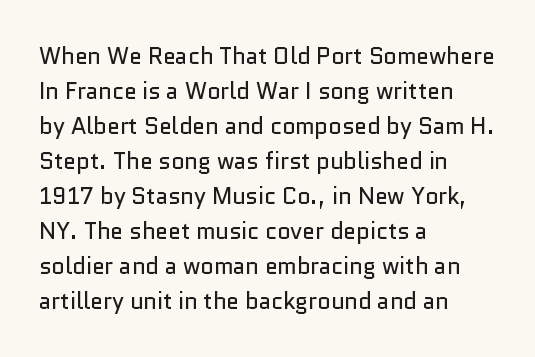
Weight: not bold — regular or lighter. The typesetter chose a ragged-right arrangement here. Each new line begins a customary step beneath the previous one. You could call the tracking neutral — neither tight nor loose. Only glyphs here, with clear space below each row. You can tell it's not italic because the verticals are truly vertical.
